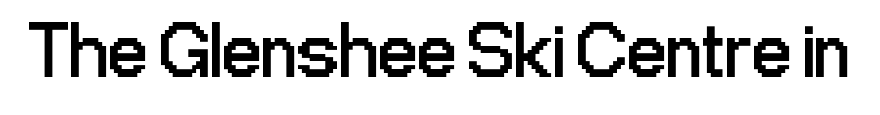
{"serif": "no", "italic": "no", "bold": "no", "weight": "regular", "width": "condensed", "stroke_contrast": "low", "x_height": "medium", "monospaced": "no", "underline": "no", "letter_spacing": "normal", "letter_spacing_em": 0.0, "glyph_px": 78}
